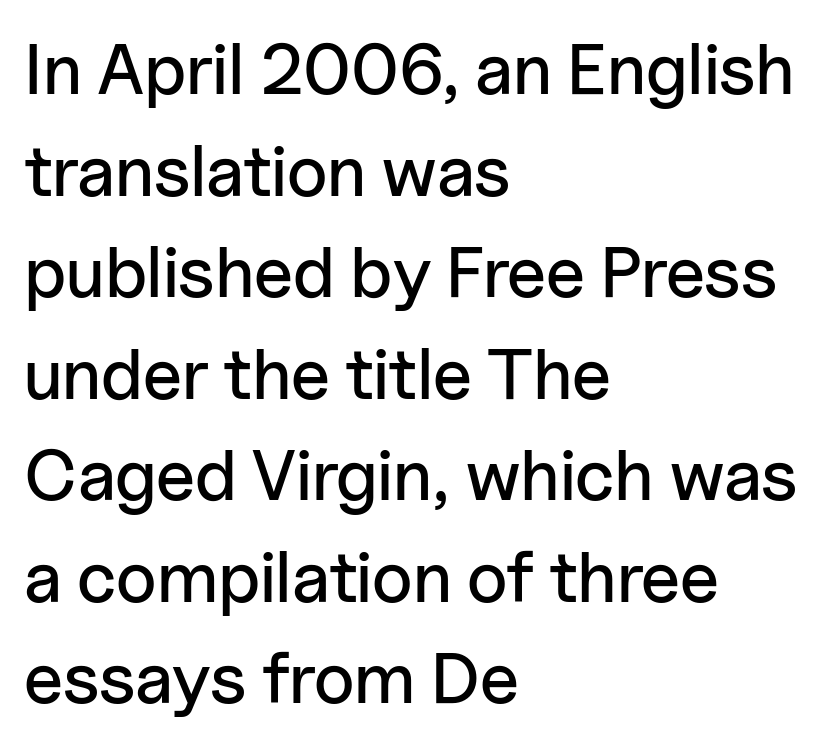
Q: Is the text italic (slanted)? A: No, it is upright.
Q: Is the typeface a serif or a sans-serif typeface? A: Sans-serif.
Q: Is the text underlined? A: No.
Q: How is the paragraph aligned? A: Left-aligned.
Q: Is the spacing between letters normal or unusually wide? A: Normal.
Q: Is the spacing between lines tight, normal or loose? A: Normal.
Q: Width (condensed, normal, or wide)? A: Normal.
Q: Stroke contrast? A: Low.
Q: x-height? A: Medium.
Q: Monospaced? A: No.
